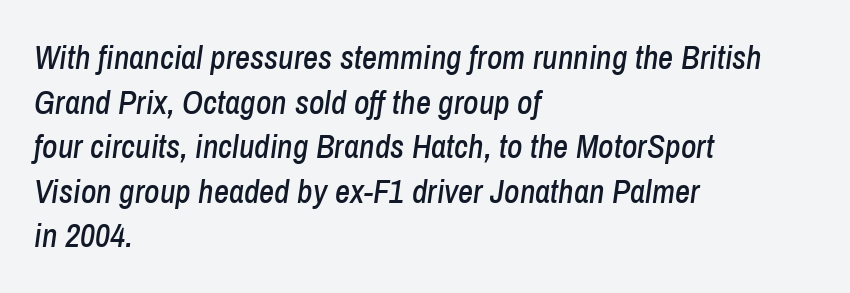
Q: Is the text italic (slanted)? A: Yes, it leans right by about 8 degrees.
Q: Is the text underlined? A: No.
Q: How is the paragraph aligned? A: Left-aligned.
Q: Is the spacing between letters normal or unusually wide? A: Normal.
Q: Is the spacing between lines tight, normal or loose? A: Normal.
Q: Width (condensed, normal, or wide)? A: Condensed.
Q: Stroke contrast? A: Low.
Q: x-height? A: Medium.
Q: Monospaced? A: No.
